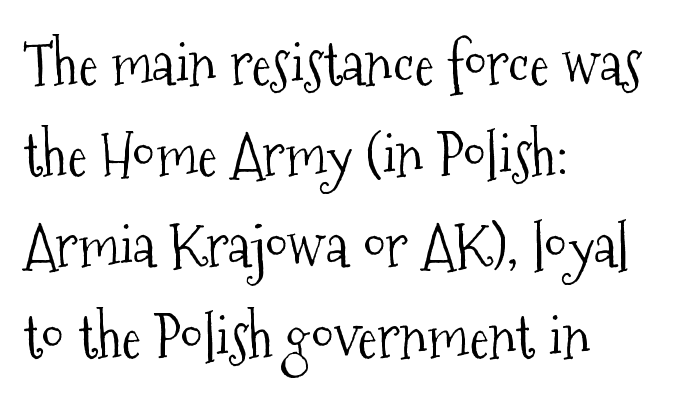
Q: Is the text bold? A: No.
Q: Is the text italic (slanted)? A: No, it is upright.
Q: Is the typeface a serif or a sans-serif typeface? A: Serif.
Q: Is the text underlined? A: No.
Q: How is the paragraph aligned? A: Left-aligned.
Q: Is the spacing between letters normal or unusually wide? A: Normal.
Q: Is the spacing between lines tight, normal or loose? A: Normal.
Q: Width (condensed, normal, or wide)? A: Condensed.
Q: Stroke contrast? A: Medium.
Q: x-height? A: Medium.
Q: Monospaced? A: No.
